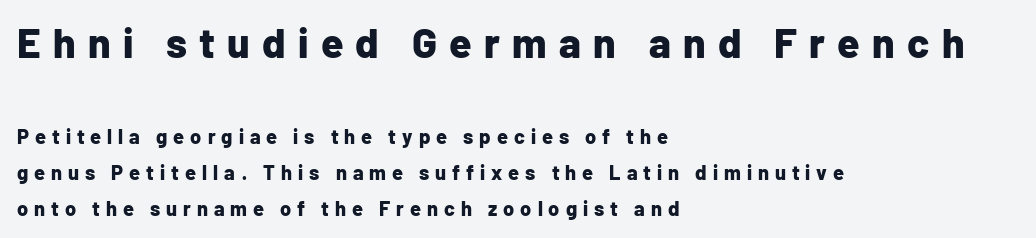
The type is letterspaced generously, with wide tracking. Visually, the top section dominates because its glyphs are scaled up. Stroke terminals: plain, sans-serif. Does the lettering tilt? It doesn't — this is upright. The strokes are fattened all the way to bold.
